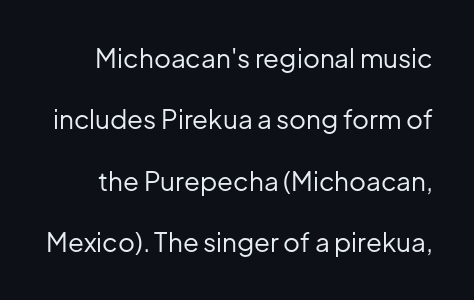
The image shows 26 px text type, upright; set loose line spacing (2.36x), normal letter spacing, not underlined.
